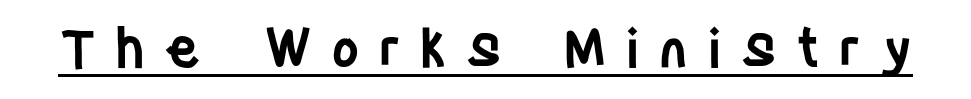
Q: Is the text bold? A: Semi-bold.
Q: Is the text italic (slanted)? A: No, it is upright.
Q: Is the typeface a serif or a sans-serif typeface? A: Sans-serif.
Q: Is the text underlined? A: Yes.
Q: Is the spacing between letters normal or unusually wide? A: Unusually wide.
Q: Width (condensed, normal, or wide)? A: Condensed.
Q: Stroke contrast? A: Low.
Q: x-height? A: Large.
Q: Monospaced? A: No.
